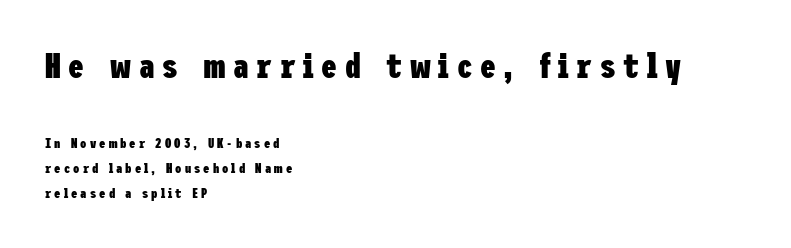
You could only call the tracking loose — the letters float apart. The passage is arranged the way most books set body copy — flush left. The strip under each line holds only bare page. When letters stand straight like this, we call the style roman or upright. These lines are composed in type without serifs.
